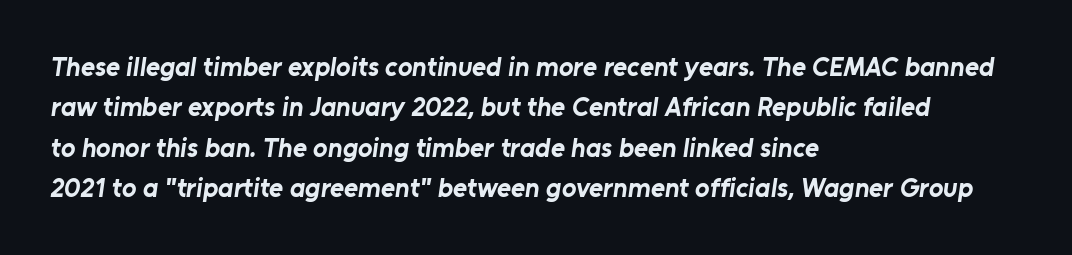
The image shows 27 px bold type; set left-aligned, normal line spacing (1.5x), normal letter spacing, not underlined.
